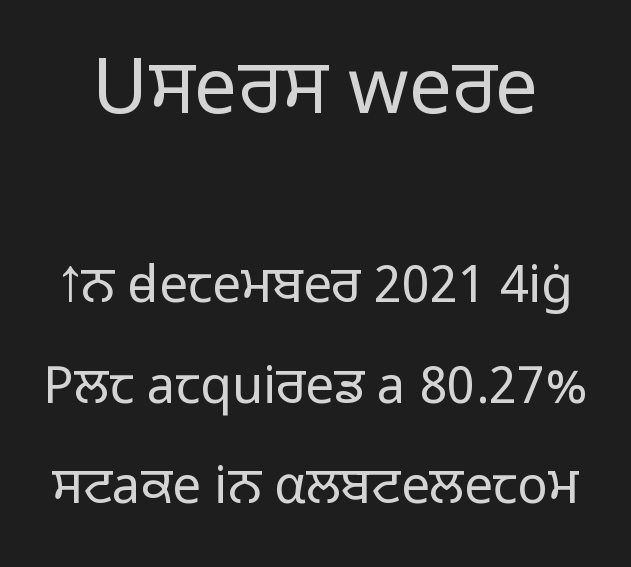
Is this a fixed-width face? No — the glyphs have proportional, varying widths. Unbolded letterforms with no extra heft. The passage shown has conventional tracking throughout. I'd call this a sans setting — the letters go barefoot.
